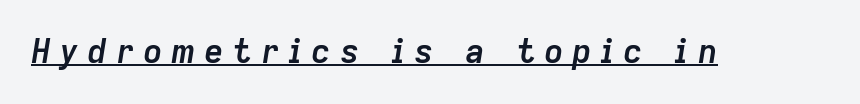
Somebody hit Ctrl+U on this one — the words are underlined. Heavy, bold letterforms. Varying glyph widths throughout — classic text-font behaviour. Italic: yes, the glyphs are oblique. Words appear elongated and porous because spacing is wide.
